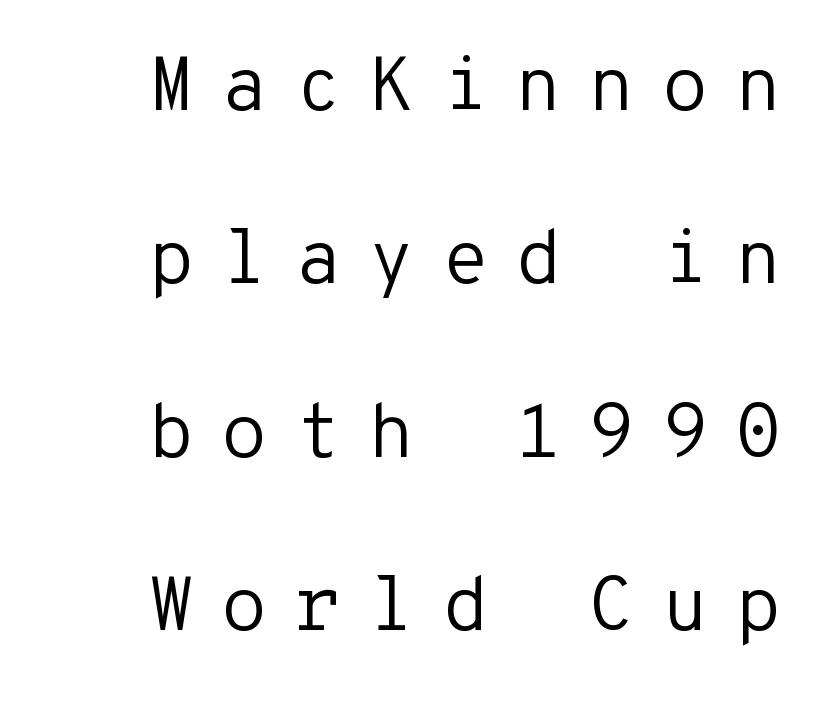
Q: Is the text bold? A: No.
Q: Is the text italic (slanted)? A: No, it is upright.
Q: Is the typeface a serif or a sans-serif typeface? A: Sans-serif.
Q: Is the text underlined? A: No.
Q: Is the spacing between letters normal or unusually wide? A: Unusually wide.
Q: Is the spacing between lines tight, normal or loose? A: Loose.
Q: Width (condensed, normal, or wide)? A: Normal.
Q: Stroke contrast? A: Low.
Q: x-height? A: Medium.
Q: Monospaced? A: Yes.
